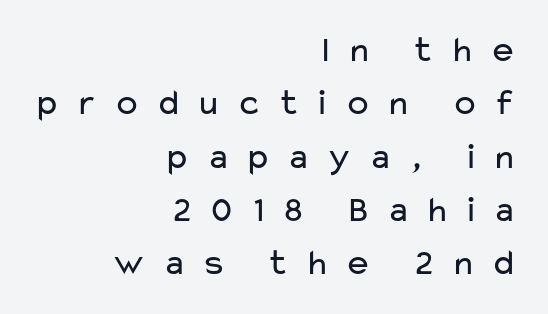
The image shows 37 px regular-weight, wide sans-serif type, upright; set right-aligned, normal line spacing (1.44x), unusually wide letter spacing (+0.39 em), not underlined; low stroke contrast and a medium x-height.
